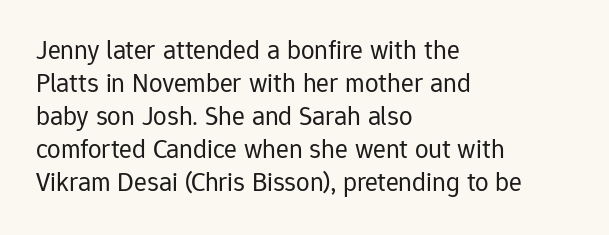
The type sits square on the baseline with zero lean. All the whitespace from short lines collects on the right. Students, note that the glyphs here touch the page at normal intervals. Weight class: somewhere from thin through regular. The foot of each line stays bare and open.
